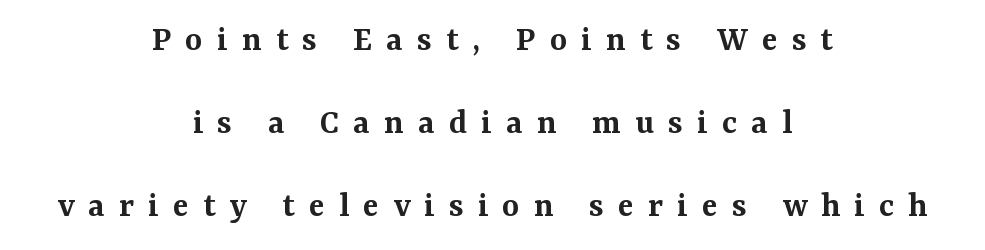
Q: Is the text bold? A: Semi-bold.
Q: Is the text italic (slanted)? A: No, it is upright.
Q: Is the typeface a serif or a sans-serif typeface? A: Serif.
Q: Is the text underlined? A: No.
Q: How is the paragraph aligned? A: Centered.
Q: Is the spacing between letters normal or unusually wide? A: Unusually wide.
Q: Is the spacing between lines tight, normal or loose? A: Loose.
Q: Width (condensed, normal, or wide)? A: Normal.
Q: Stroke contrast? A: Medium.
Q: x-height? A: Medium.
Q: Monospaced? A: No.
